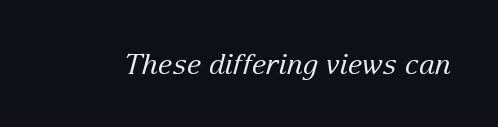
Q: Is the text bold? A: No.
Q: Is the text italic (slanted)? A: Yes, it leans right by about 15 degrees.
Q: Is the typeface a serif or a sans-serif typeface? A: Serif.
Q: Is the text underlined? A: No.
Q: Is the spacing between letters normal or unusually wide? A: Normal.
Q: Width (condensed, normal, or wide)? A: Normal.
Q: Stroke contrast? A: Low.
Q: x-height? A: Medium.
Q: Monospaced? A: No.
